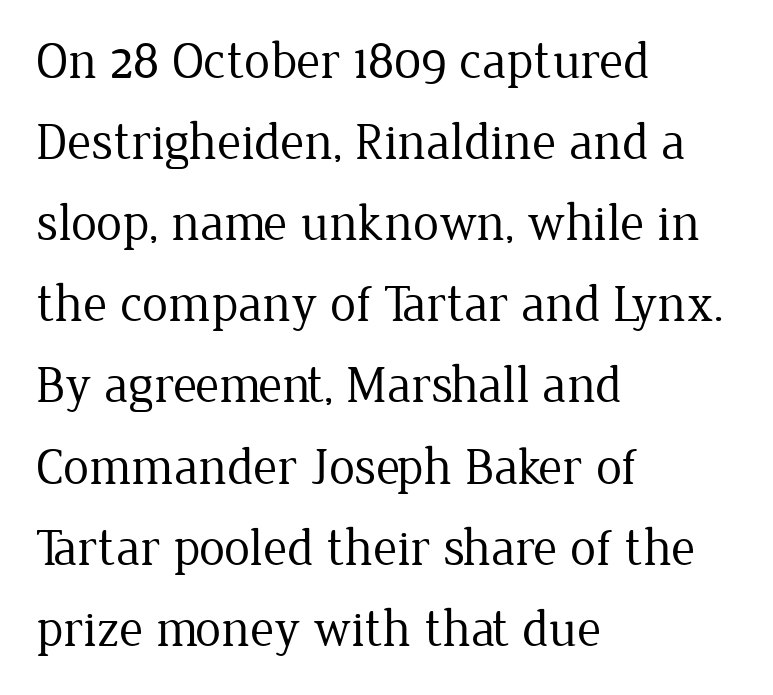
Nothing heavy about these letters — not bold at all. You could not count columns in this text — the font is proportionally spaced. These lines keep a tight, regular rhythm from letter to letter. Summary of vertical rhythm: regular, with standard interline spacing. This rendering employs a face with finishing strokes, i.e., a serif.
